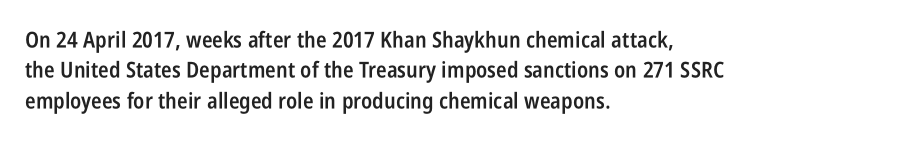
Q: Is the text bold? A: Semi-bold.
Q: Is the text italic (slanted)? A: No, it is upright.
Q: Is the text underlined? A: No.
Q: How is the paragraph aligned? A: Left-aligned.
Q: Is the spacing between letters normal or unusually wide? A: Normal.
Q: Is the spacing between lines tight, normal or loose? A: Normal.
